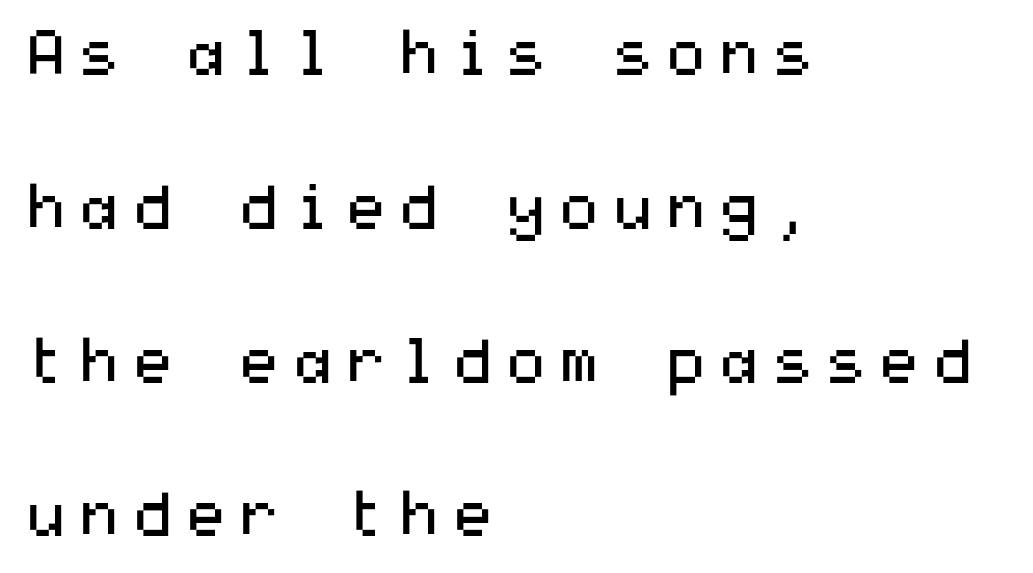
The space directly below the letters is spotless. Teacher's note: observe the even left margin — that is flush-left alignment. Heft: none added — not bold. The specimen reads as upright at a glance. Is this a sans? Yes — the strokes have no serifs.
